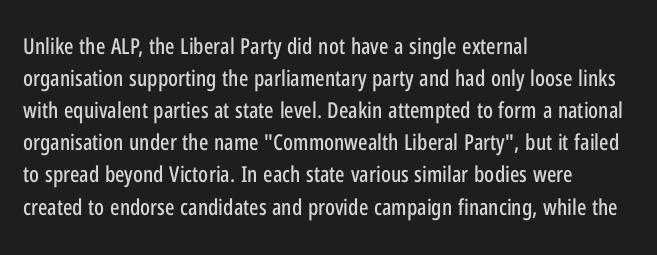
{"italic": "no", "underline": "no", "align": "left", "line_spacing": "normal", "line_spacing_ratio": 1.46, "letter_spacing": "normal", "letter_spacing_em": 0.0, "glyph_px": 22}
